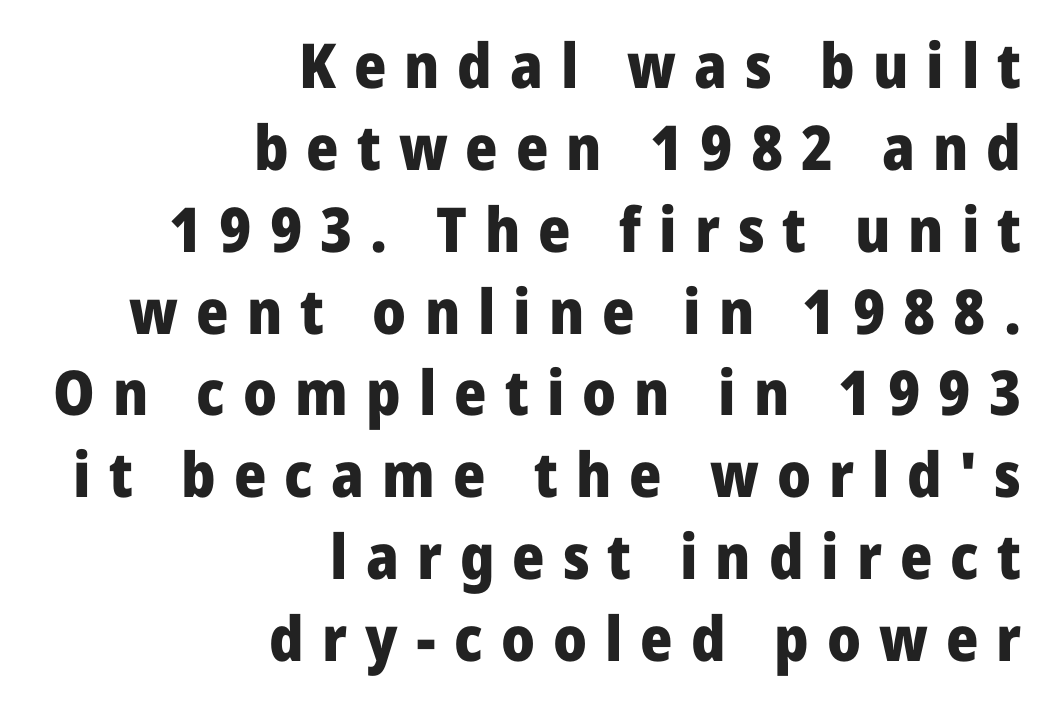
Q: Is the text bold? A: Yes.
Q: Is the text italic (slanted)? A: No, it is upright.
Q: Is the typeface a serif or a sans-serif typeface? A: Sans-serif.
Q: Is the text underlined? A: No.
Q: How is the paragraph aligned? A: Right-aligned.
Q: Is the spacing between letters normal or unusually wide? A: Unusually wide.
Q: Is the spacing between lines tight, normal or loose? A: Normal.
Q: Width (condensed, normal, or wide)? A: Normal.
Q: Stroke contrast? A: Low.
Q: x-height? A: Medium.
Q: Monospaced? A: No.
